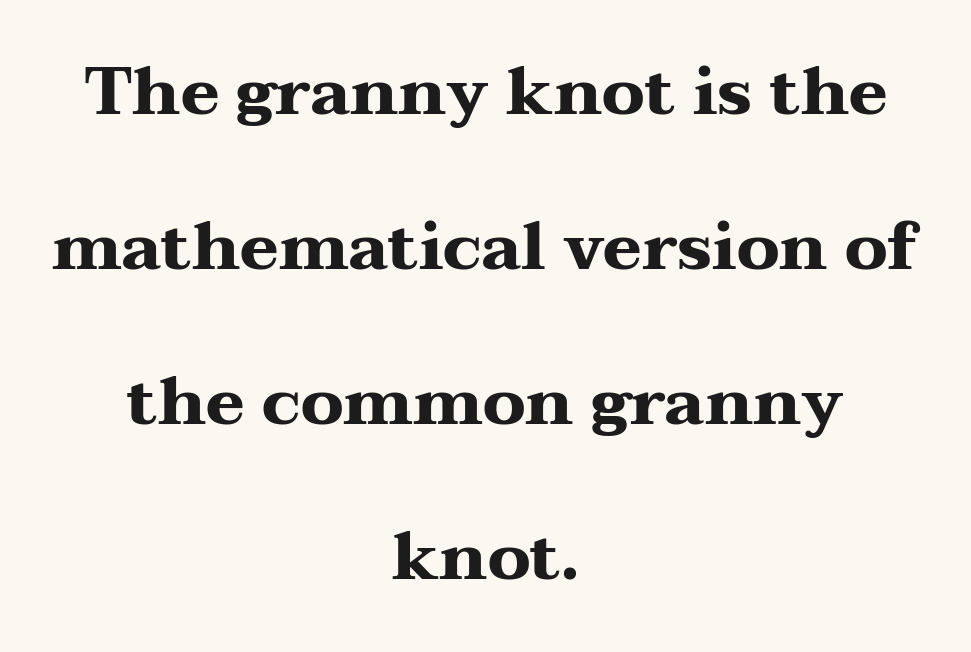
The image shows 66 px heavy, wide serif type, upright; set centered, loose line spacing (2.35x), normal letter spacing, not underlined; medium stroke contrast and a medium x-height.
